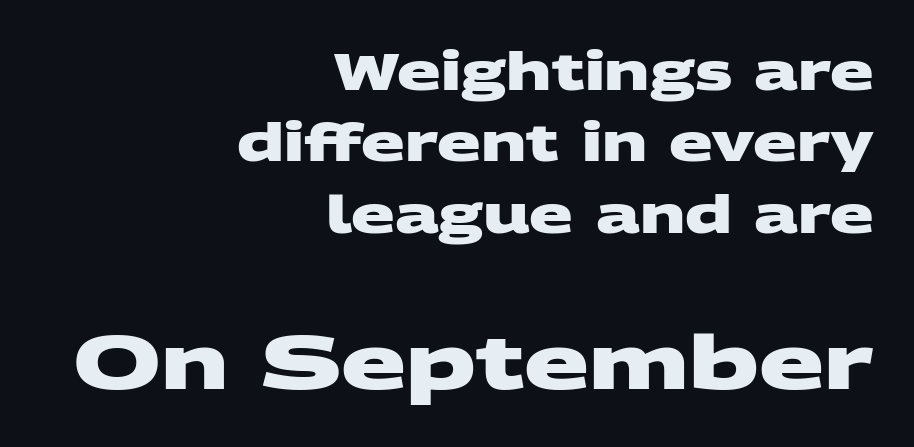
Q: Is the text bold? A: Yes.
Q: Is the typeface a serif or a sans-serif typeface? A: Sans-serif.
Q: Is the text underlined? A: No.
Q: How is the paragraph aligned? A: Right-aligned.
Q: Is the spacing between letters normal or unusually wide? A: Normal.
Q: Is the spacing between lines tight, normal or loose? A: Normal.
Q: Which block of text is set in a larger size, the first (top) or the second (bottom)? A: The second (bottom) one.
Q: Width (condensed, normal, or wide)? A: Wide.
Q: Stroke contrast? A: Medium.
Q: x-height? A: Large.
Q: Monospaced? A: No.
